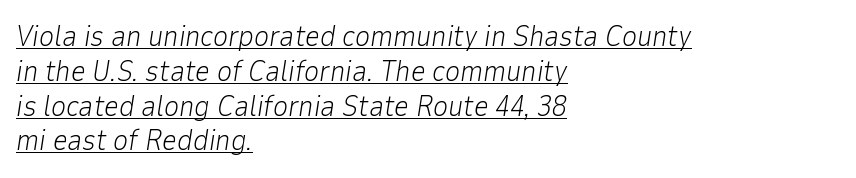
Q: Is the text bold? A: No.
Q: Is the text italic (slanted)? A: Yes, it leans right by about 9 degrees.
Q: Is the text underlined? A: Yes.
Q: How is the paragraph aligned? A: Left-aligned.
Q: Is the spacing between letters normal or unusually wide? A: Normal.
Q: Width (condensed, normal, or wide)? A: Normal.
Q: Stroke contrast? A: Low.
Q: x-height? A: Medium.
Q: Monospaced? A: No.
